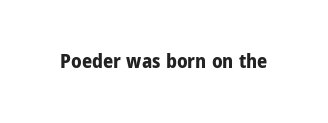
The rendering keeps characters at their native spacing. Underlining? Definitely not there. Nope, not italic — everything's standing straight. Set as a true bold cut, around the 700 mark.
